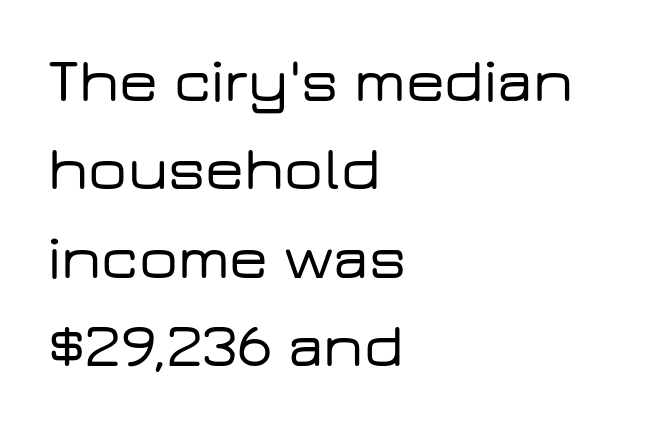
{"serif": "no", "italic": "no", "width": "wide", "stroke_contrast": "low", "x_height": "medium", "monospaced": "no", "underline": "no", "align": "left", "line_spacing": "normal", "line_spacing_ratio": 1.45, "letter_spacing": "normal", "letter_spacing_em": 0.0, "glyph_px": 61}
